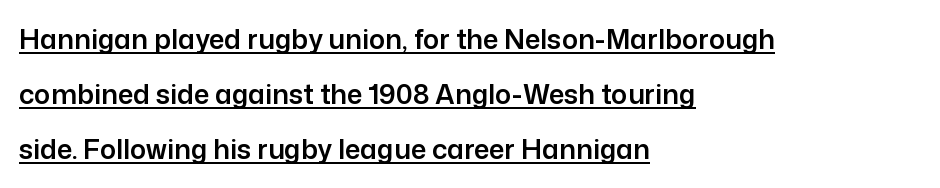
The image shows 27 px text type, upright; set left-aligned, loose line spacing (2.04x), normal letter spacing, underlined.
